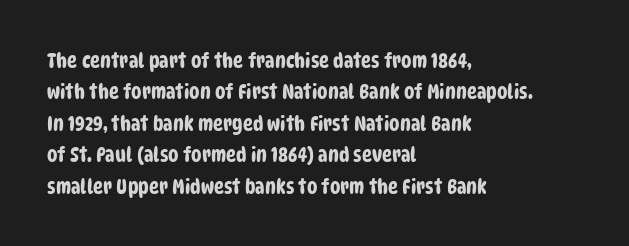
Q: Is the text underlined? A: No.
Q: How is the paragraph aligned? A: Left-aligned.
Q: Is the spacing between letters normal or unusually wide? A: Normal.
Q: Is the spacing between lines tight, normal or loose? A: Normal.
